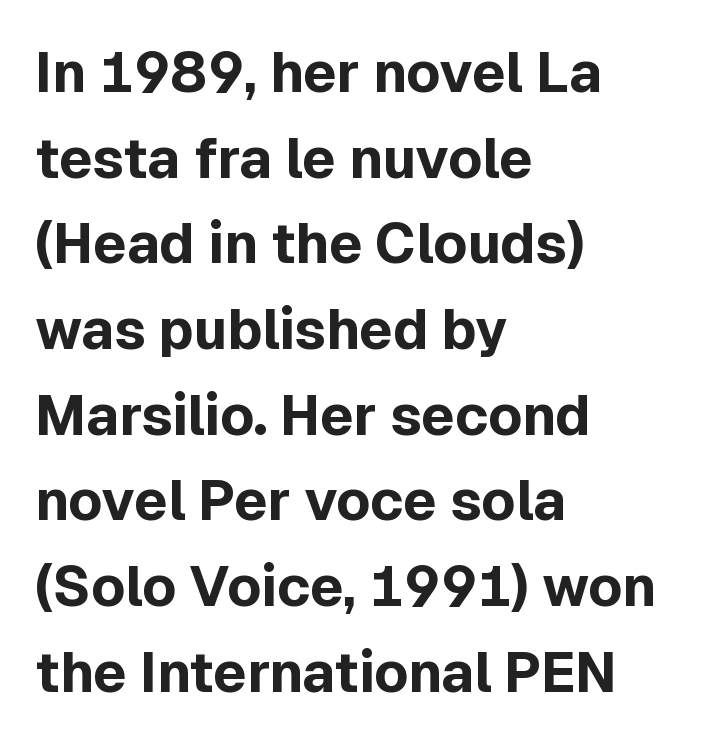
A bare baseline throughout the passage. The line texture is even and compact thanks to regular tracking. The ragged edge is on the right, which tells us the setting is flush left. The passage shown is typeset with a sans-serif family. The block of text has a typical density, with ordinary space between rows. Is this a fixed-width face? No — the glyphs have proportional, varying widths.
